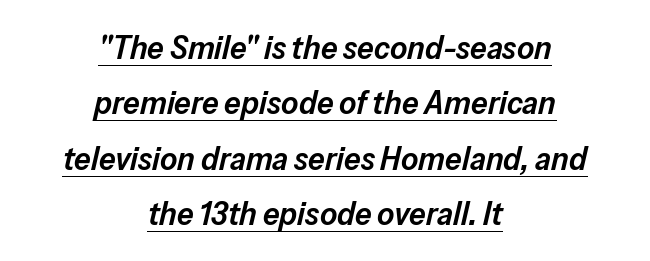
The image shows 33 px semibold type, italic (leaning right); set centered, normal line spacing (1.68x), normal letter spacing, underlined; low stroke contrast and a medium x-height.
